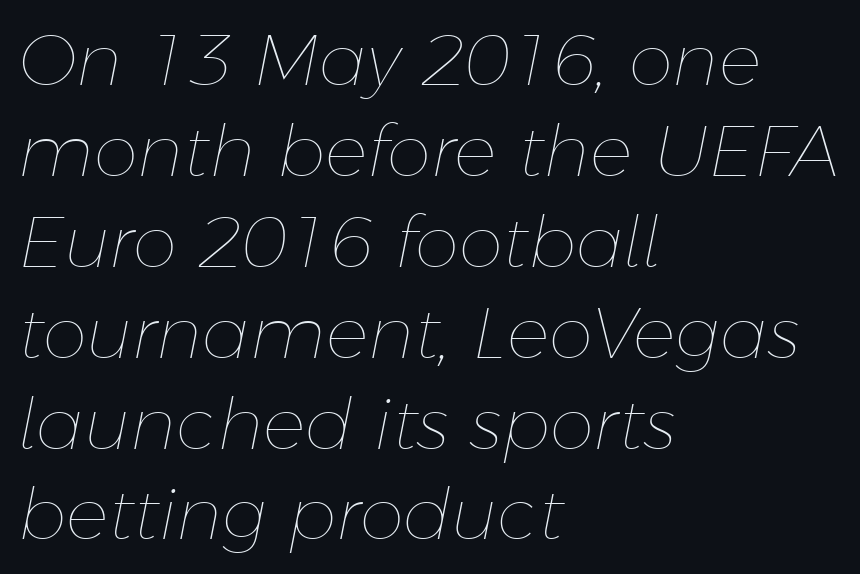
Q: Is the text bold? A: No.
Q: Is the text italic (slanted)? A: Yes, it leans right by about 11 degrees.
Q: Is the text underlined? A: No.
Q: How is the paragraph aligned? A: Left-aligned.
Q: Is the spacing between letters normal or unusually wide? A: Normal.
Q: Is the spacing between lines tight, normal or loose? A: Normal.
Q: Width (condensed, normal, or wide)? A: Normal.
Q: Stroke contrast? A: Low.
Q: x-height? A: Medium.
Q: Monospaced? A: No.
